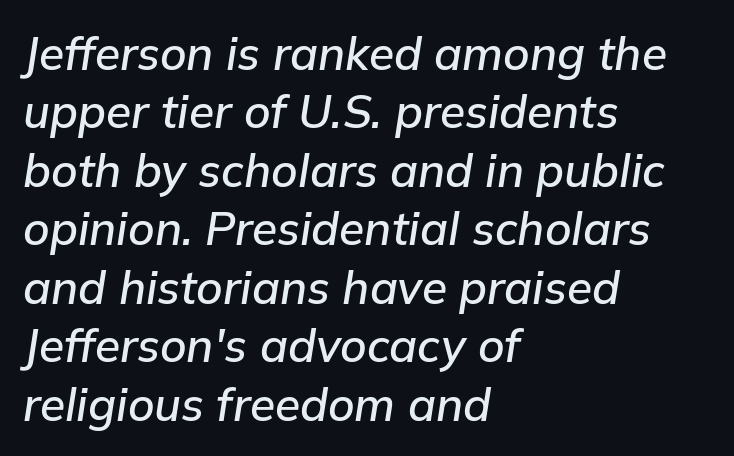
Summary of vertical rhythm: regular, with standard interline spacing. Lines of text with bare space underneath. Slant detected: the letters are inclined. Note the varied advance widths — an 'i' is clearly narrower than an 'm'. Here the glyphs are tracked normally, forming tight word shapes.
